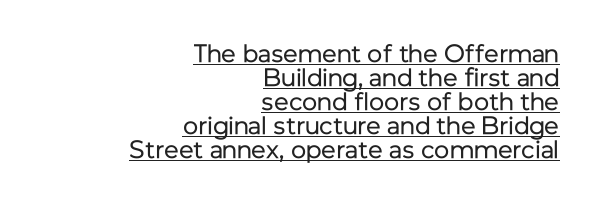
Underlining? Definitely there. Cramped leading. This is not heavy type; no bold has been used. The typesetter chose a ragged-left arrangement here. Tracking value appears to be zero — textbook default spacing. Tall strokes in this sample are plumb rather than angled.
